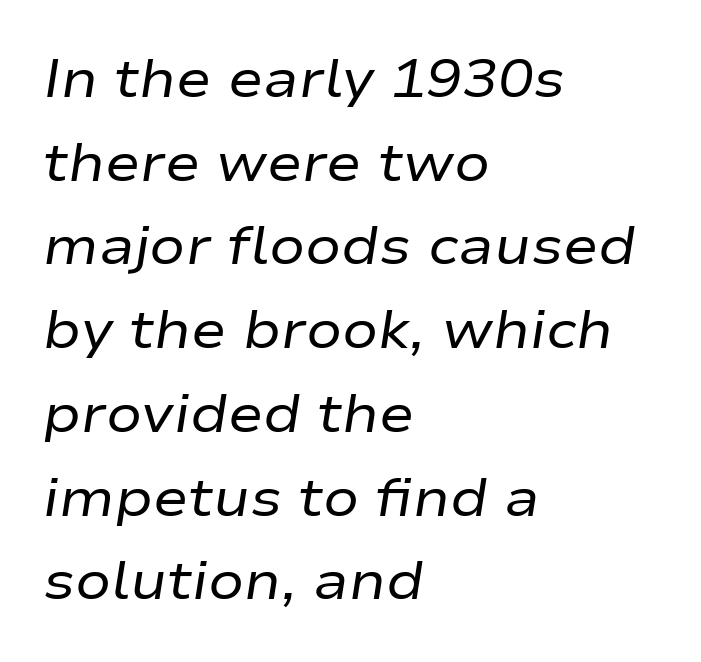
The image shows 53 px regular-weight, wide type, italic (leaning right); set left-aligned, normal line spacing (1.58x), normal letter spacing, not underlined; low stroke contrast and a medium x-height.
